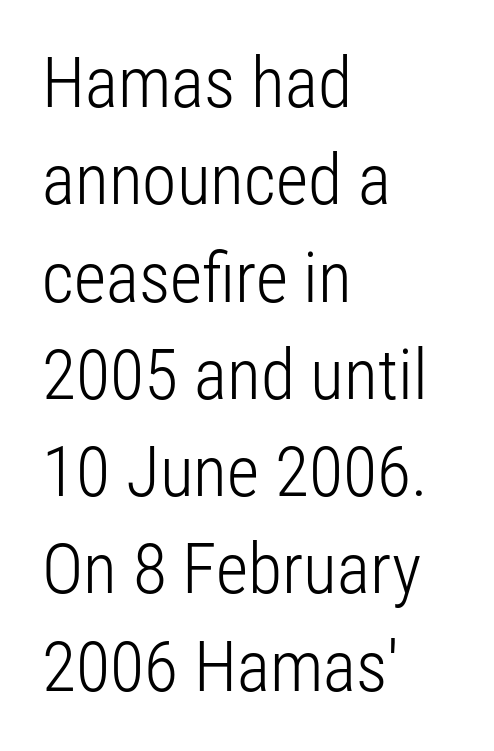
The image shows 70 px light, condensed sans-serif type, upright; set left-aligned, normal line spacing (1.39x), normal letter spacing, not underlined; low stroke contrast and a medium x-height.
